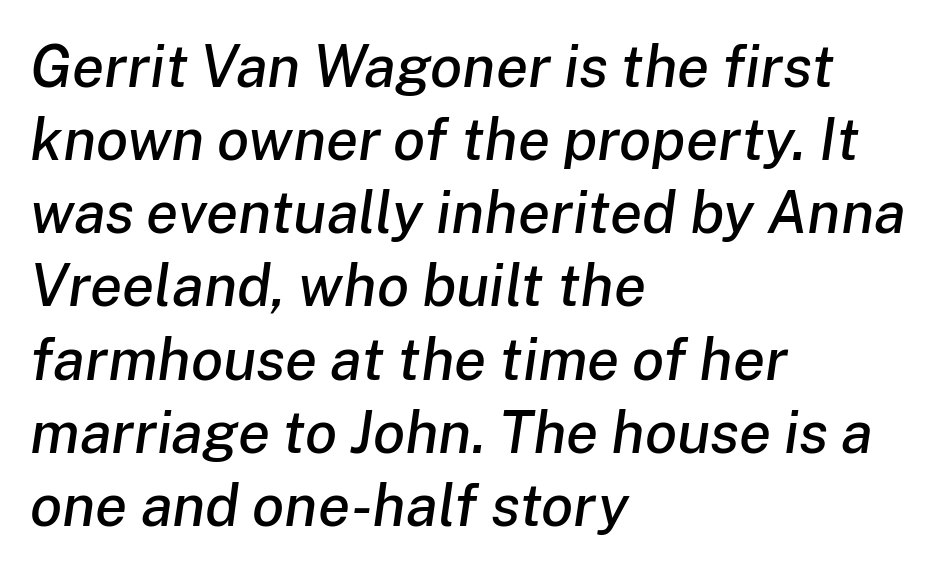
{"italic": "yes", "lean": "right", "slant_degrees": 8, "width": "normal", "stroke_contrast": "low", "x_height": "medium", "monospaced": "no", "underline": "no", "align": "left", "line_spacing_ratio": 1.24, "letter_spacing": "normal", "letter_spacing_em": 0.0, "glyph_px": 59}
